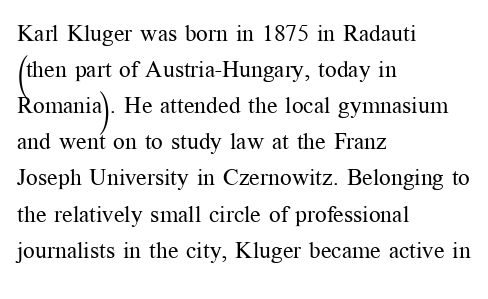
{"italic": "no", "bold": "no", "underline": "no", "align": "left", "line_spacing": "normal", "line_spacing_ratio": 1.57, "letter_spacing": "normal", "letter_spacing_em": 0.0, "glyph_px": 23}
